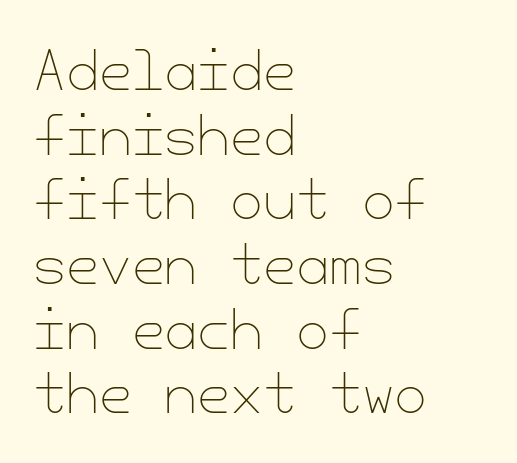
{"italic": "no", "bold": "no", "weight": "thin", "width": "normal", "stroke_contrast": "low", "x_height": "small", "underline": "no", "align": "left", "line_spacing_ratio": 1.22, "letter_spacing": "normal", "letter_spacing_em": 0.0, "glyph_px": 53}
